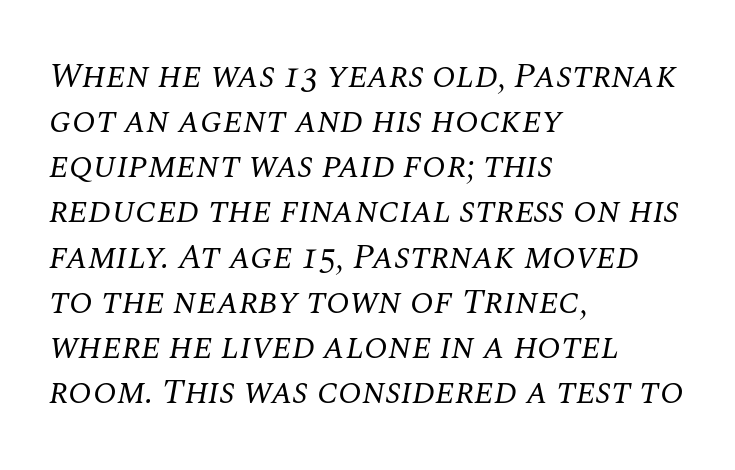
Is the type slanted? Yes — the strokes lean at a clear angle. Horizontal bands of white between lines are of average thickness. The letters sit at their default tracking, neither squeezed nor spread. This sample has the flowing, uneven cadence of proportional lettering. The strokes are not fattened; the text isn't bold.
